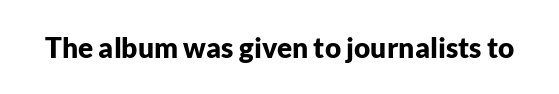
The passage shown is emphatically bold. Observe the ordinary spacing: letters are neighbours, not strangers. Spacing verdict: proportional, widths tailored to each character. The designer went with a sans here, leaving each stem footless. Rule under the text: the space is simply empty.
